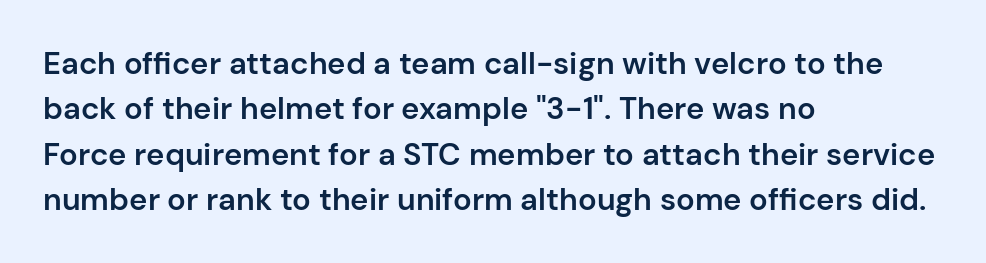
{"serif": "no", "italic": "no", "bold": "semi", "weight": "semibold", "width": "normal", "stroke_contrast": "low", "x_height": "medium", "monospaced": "no", "underline": "no", "align": "left", "line_spacing": "normal", "line_spacing_ratio": 1.46, "letter_spacing": "normal", "letter_spacing_em": 0.0, "glyph_px": 31}
